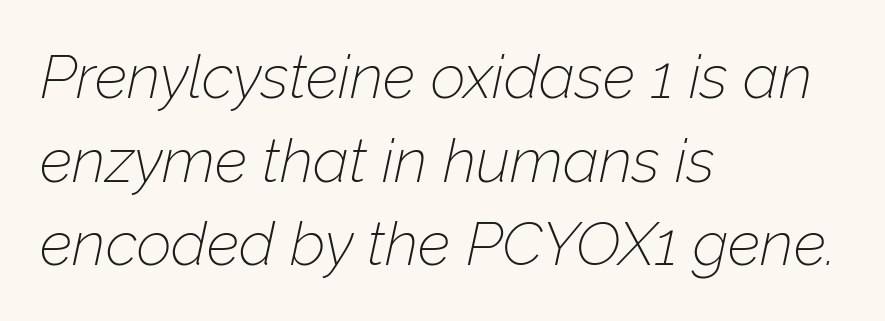
Counters stay open thanks to moderate or lighter strokes. Summary of vertical rhythm: regular, with standard interline spacing. Is this a fixed-width face? No — the glyphs have proportional, varying widths. Here the glyphs are tracked normally, forming tight word shapes.
